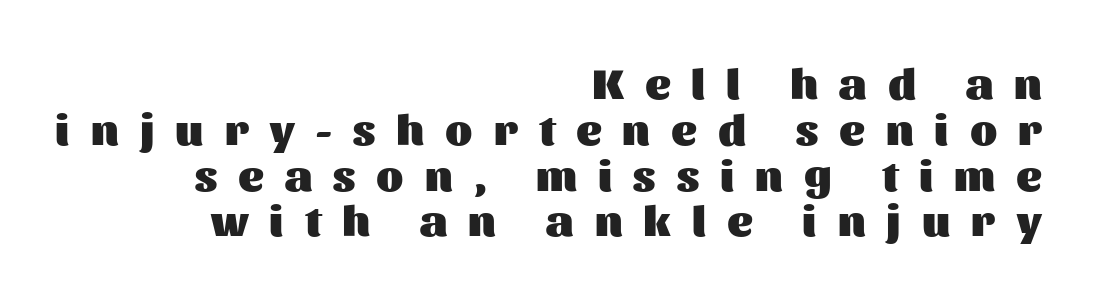
Compared with typical body copy, the letter spacing here is much looser. Notice how the stems are strictly vertical — no italics here. Each letter's strokes conclude bluntly, with no projecting serifs. Reading down the block, your eye finds every line finishing at a fixed right position.
